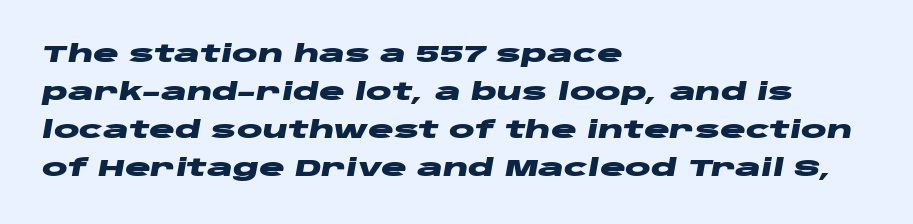
Does the weight exceed regular? Yes, all the way to bold. A typesetter would call this leading conventional body-copy spacing. This sample is left-justified, so line endings fall wherever the words run out. The line texture is even and compact thanks to regular tracking.
